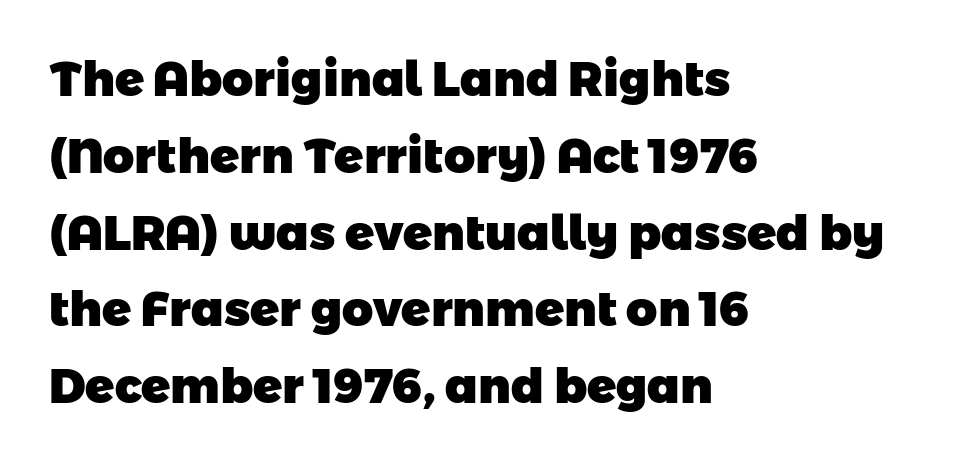
Characters follow at the spacing the type designer built in. The space beneath each line is pristine and unruled. Is the block centered? No — it sits flush against the left margin. Stroke thickness is high; the sample reads as a true bold.
